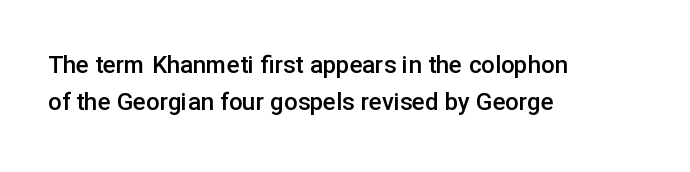
If you measured baseline to baseline, you'd find a middling distance. Summary of weight: moderately heavy, a semibold. Horizontal alignment here is leftward, the default for most running prose. Beneath every word, the page is bare.
